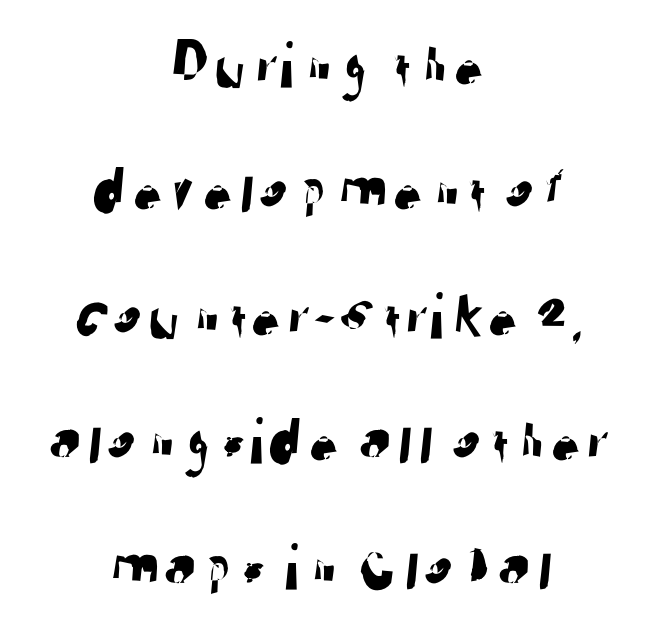
The image shows 66 px sans-serif type; set centered, loose line spacing (1.9x), normal letter spacing, not underlined; low stroke contrast and a medium x-height.
